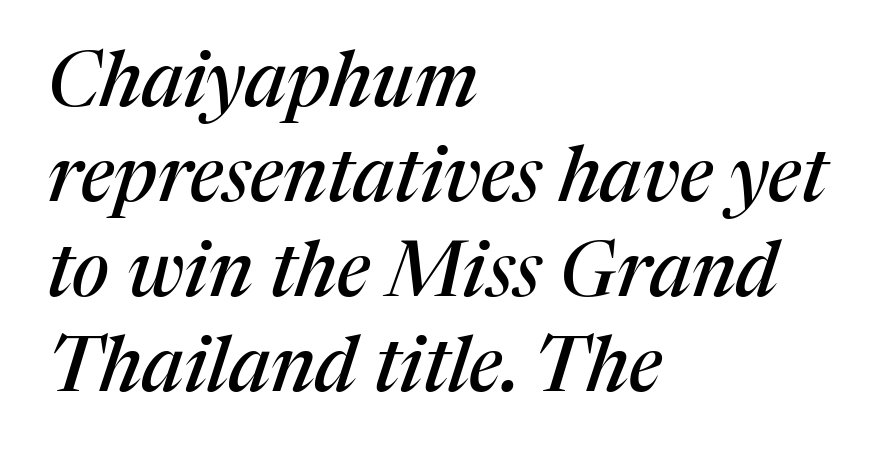
Q: Is the text italic (slanted)? A: Yes, it leans right by about 17 degrees.
Q: Is the typeface a serif or a sans-serif typeface? A: Serif.
Q: Is the text underlined? A: No.
Q: How is the paragraph aligned? A: Left-aligned.
Q: Is the spacing between letters normal or unusually wide? A: Normal.
Q: Is the spacing between lines tight, normal or loose? A: Normal.
Q: Width (condensed, normal, or wide)? A: Normal.
Q: Stroke contrast? A: Medium.
Q: x-height? A: Medium.
Q: Monospaced? A: No.
